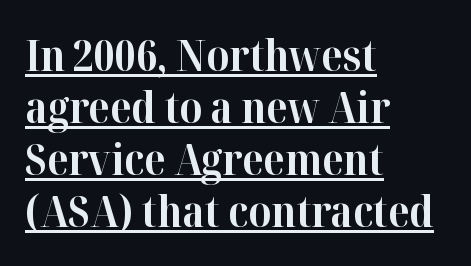
{"serif": "yes", "italic": "no", "bold": "yes", "weight": "bold", "width": "normal", "stroke_contrast": "high", "x_height": "medium", "monospaced": "no", "underline": "yes", "align": "left", "line_spacing_ratio": 1.21, "letter_spacing": "normal", "letter_spacing_em": 0.0, "glyph_px": 43}
